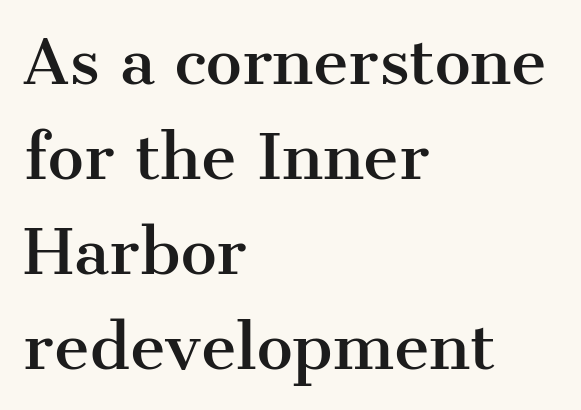
The image shows 61 px serif type, upright; set left-aligned, normal line spacing (1.56x), normal letter spacing, not underlined; medium stroke contrast and a medium x-height.
